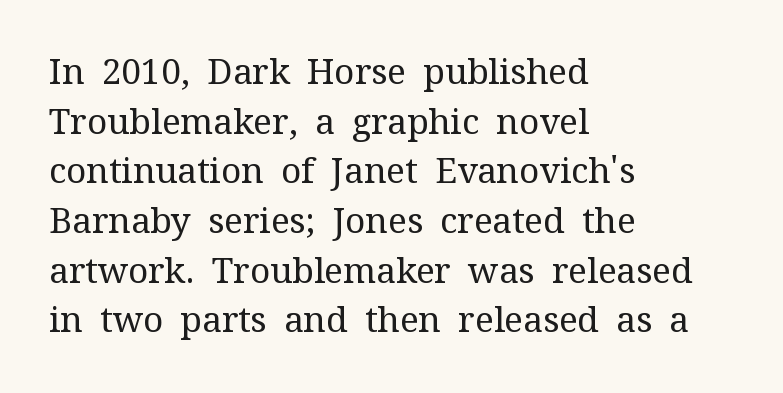
The image shows 35 px regular-weight serif type, upright; set left-aligned, normal line spacing (1.42x), normal letter spacing, not underlined; medium stroke contrast and a medium x-height.
